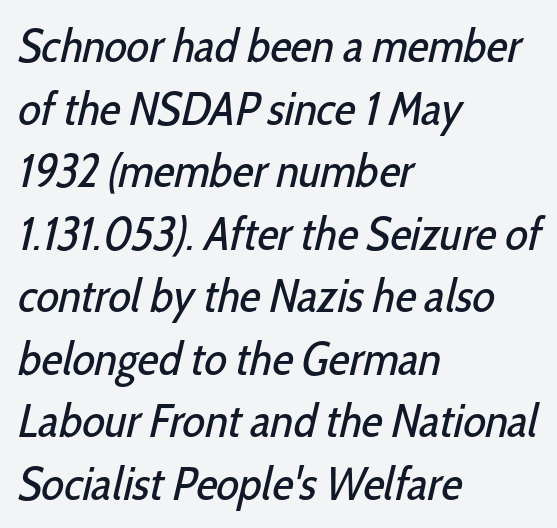
Notice how the passage keeps a crisp vertical edge on the left only. No letter is thick-stroked: the sample isn't bold. In terms of leading, this rendering sits right in the middle. What stands out about the letter spacing? Nothing — it is the standard amount. To sum up the face: it is a sans, with no serifs. Underline: absent.
